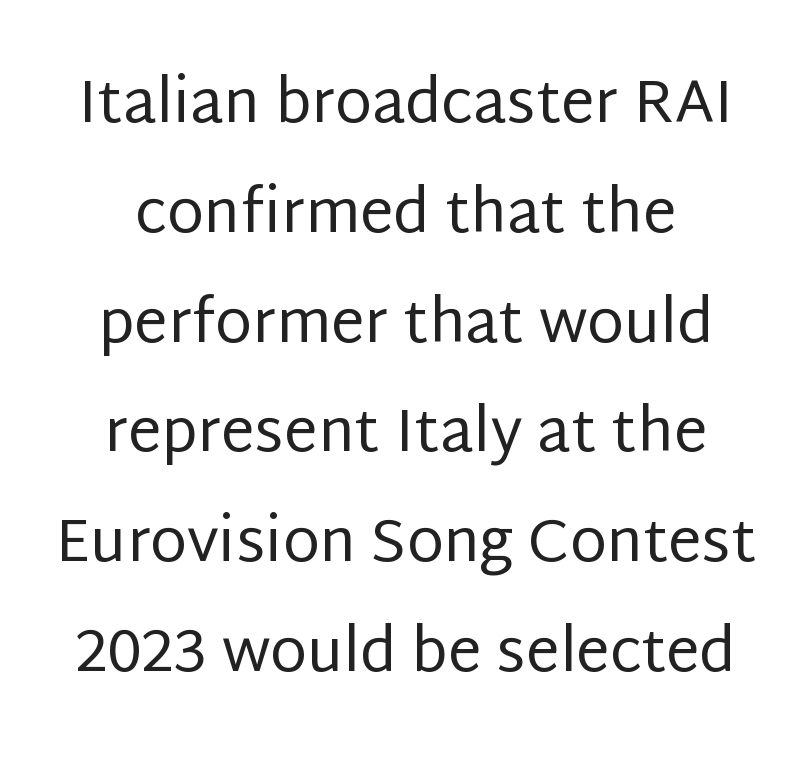
Weight: not bold — regular or lighter. The passage shown is typed in a proportional face where columns would drift. This is roman type, the default non-slanted kind. Has an underline been added? It has not. Regarding serifs, this sample does without them. Here the glyphs are tracked normally, forming tight word shapes.
